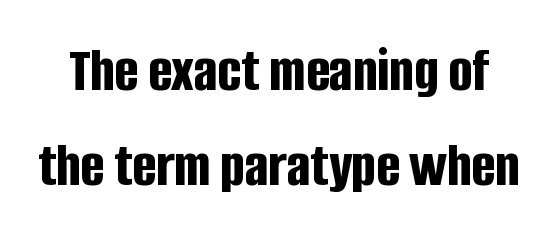
{"serif": "no", "italic": "no", "bold": "yes", "weight": "bold", "width": "condensed", "stroke_contrast": "low", "x_height": "large", "monospaced": "no", "underline": "no", "line_spacing": "normal", "line_spacing_ratio": 1.51, "letter_spacing": "normal", "letter_spacing_em": 0.0, "glyph_px": 63}
